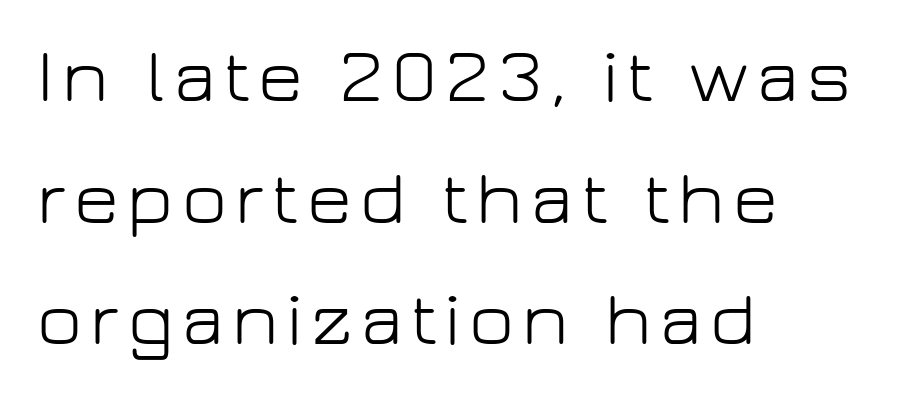
Q: Is the text bold? A: No.
Q: Is the text italic (slanted)? A: No, it is upright.
Q: Is the typeface a serif or a sans-serif typeface? A: Sans-serif.
Q: Is the text underlined? A: No.
Q: How is the paragraph aligned? A: Left-aligned.
Q: Is the spacing between lines tight, normal or loose? A: Normal.
Q: Width (condensed, normal, or wide)? A: Normal.
Q: Stroke contrast? A: Low.
Q: x-height? A: Medium.
Q: Monospaced? A: No.
